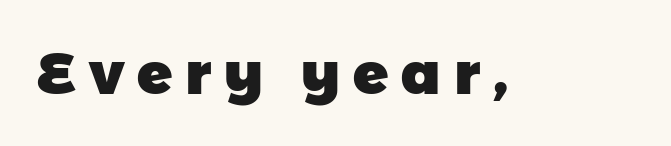
{"serif": "no", "bold": "yes", "weight": "heavy", "width": "normal", "stroke_contrast": "low", "x_height": "medium", "monospaced": "no", "underline": "no", "letter_spacing": "wide", "letter_spacing_em": 0.22, "glyph_px": 58}
